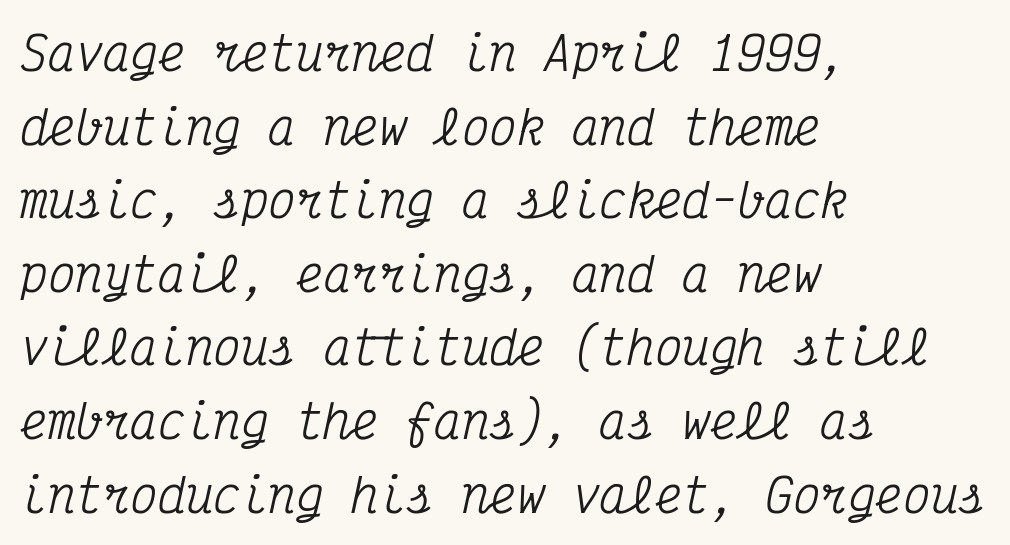
Q: Is the text italic (slanted)? A: Yes, it leans right by about 12 degrees.
Q: Is the typeface a serif or a sans-serif typeface? A: Serif.
Q: Is the text underlined? A: No.
Q: How is the paragraph aligned? A: Left-aligned.
Q: Is the spacing between letters normal or unusually wide? A: Normal.
Q: Is the spacing between lines tight, normal or loose? A: Normal.
Q: Width (condensed, normal, or wide)? A: Condensed.
Q: Stroke contrast? A: Medium.
Q: x-height? A: Medium.
Q: Monospaced? A: Yes.
